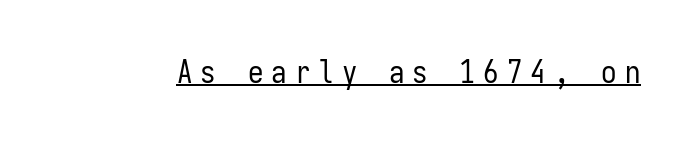
The image shows 31 px regular-weight, condensed sans-serif type, upright, monospaced; set unusually wide letter spacing (+0.26 em), underlined; low stroke contrast and a medium x-height.
